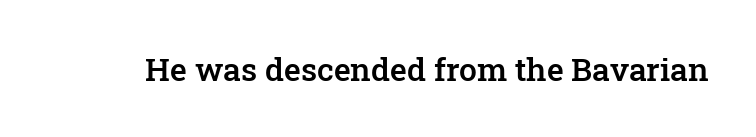
{"serif": "yes", "italic": "no", "bold": "semi", "weight": "semibold", "width": "normal", "stroke_contrast": "low", "x_height": "medium", "monospaced": "no", "underline": "no", "letter_spacing": "normal", "letter_spacing_em": 0.0, "glyph_px": 32}
